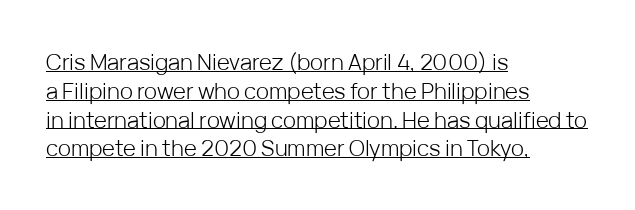
{"italic": "no", "bold": "no", "underline": "yes", "align": "left", "line_spacing": "normal", "line_spacing_ratio": 1.31, "letter_spacing": "normal", "letter_spacing_em": 0.0, "glyph_px": 22}
